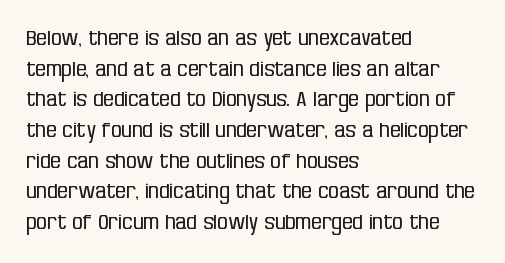
The strip under each line holds only bare page. The lines in this sample share a left origin and differ only in where they stop. The block of text has a typical density, with ordinary space between rows. A typesetter would call this zero additional tracking. Each stroke keeps to a modest, everyday thickness or less. Style check: upright.
